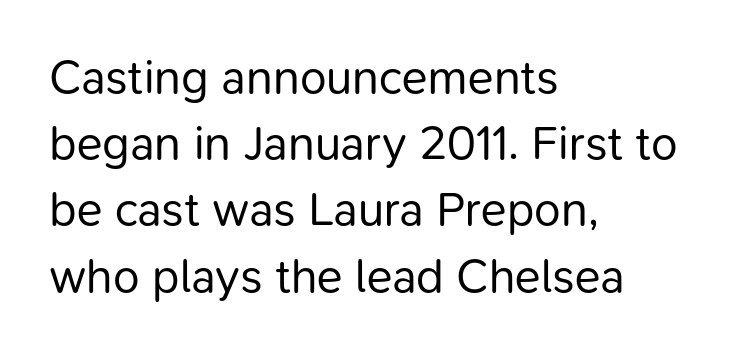
The image shows 48 px regular-weight sans-serif type, upright; set left-aligned, normal line spacing (1.38x), normal letter spacing, not underlined; low stroke contrast and a medium x-height.
